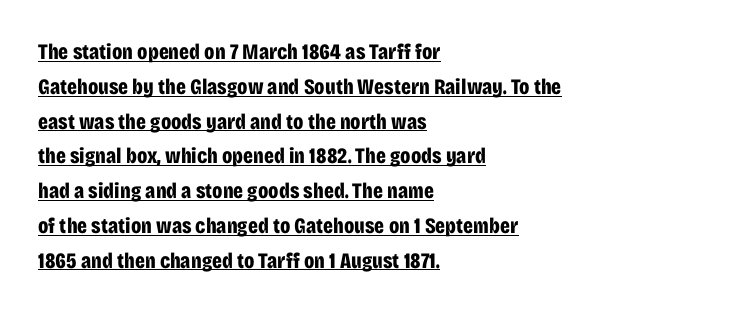
{"italic": "no", "bold": "yes", "underline": "yes", "align": "left", "line_spacing": "normal", "line_spacing_ratio": 1.58, "letter_spacing": "normal", "letter_spacing_em": 0.0, "glyph_px": 22}
